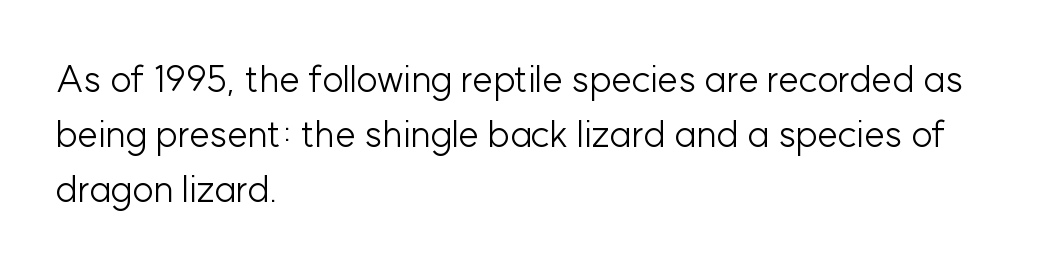
{"serif": "no", "italic": "no", "bold": "no", "weight": "light", "width": "normal", "stroke_contrast": "low", "x_height": "medium", "monospaced": "no", "underline": "no", "align": "left", "line_spacing": "normal", "line_spacing_ratio": 1.49, "letter_spacing": "normal", "letter_spacing_em": 0.0, "glyph_px": 37}
